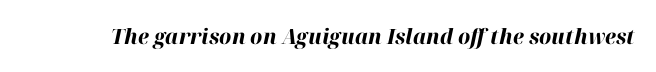
{"italic": "yes", "lean": "right", "slant_degrees": 12, "bold": "yes", "underline": "no", "letter_spacing": "normal", "letter_spacing_em": 0.0, "glyph_px": 21}
